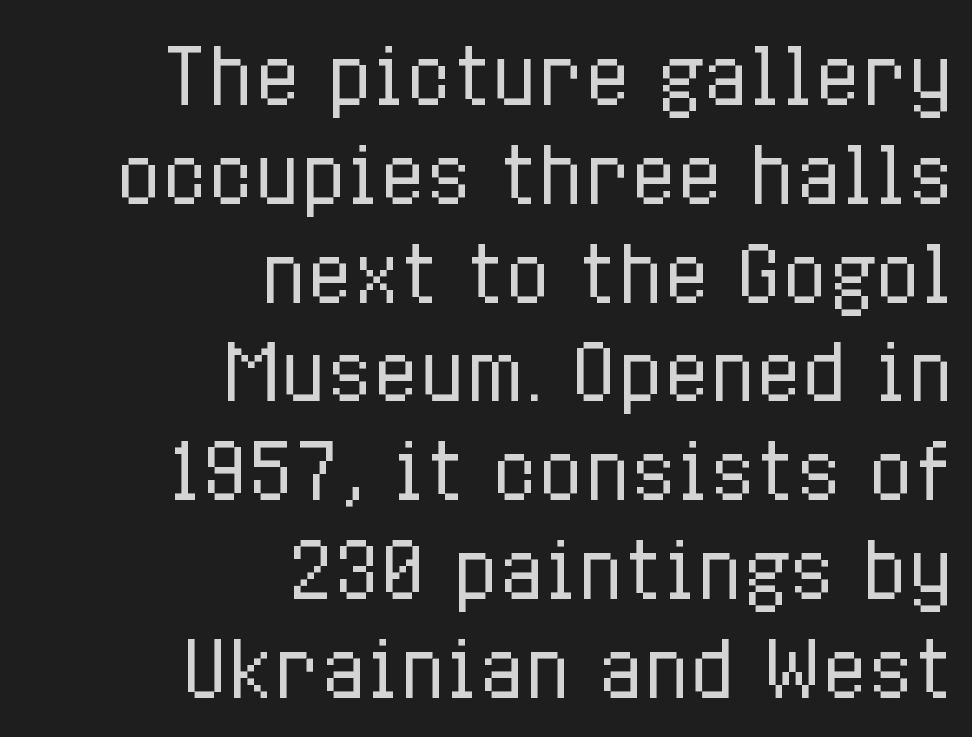
The image shows 76 px regular-weight, condensed type, upright; set right-aligned, normal line spacing (1.3x), normal letter spacing, not underlined; low stroke contrast and a medium x-height.
